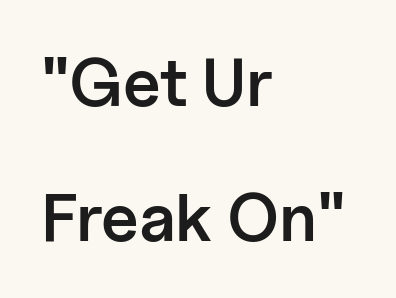
Q: Is the text bold? A: Semi-bold.
Q: Is the text italic (slanted)? A: No, it is upright.
Q: Is the typeface a serif or a sans-serif typeface? A: Sans-serif.
Q: Is the text underlined? A: No.
Q: How is the paragraph aligned? A: Left-aligned.
Q: Is the spacing between letters normal or unusually wide? A: Normal.
Q: Is the spacing between lines tight, normal or loose? A: Loose.
Q: Width (condensed, normal, or wide)? A: Normal.
Q: Stroke contrast? A: Low.
Q: x-height? A: Medium.
Q: Monospaced? A: No.
